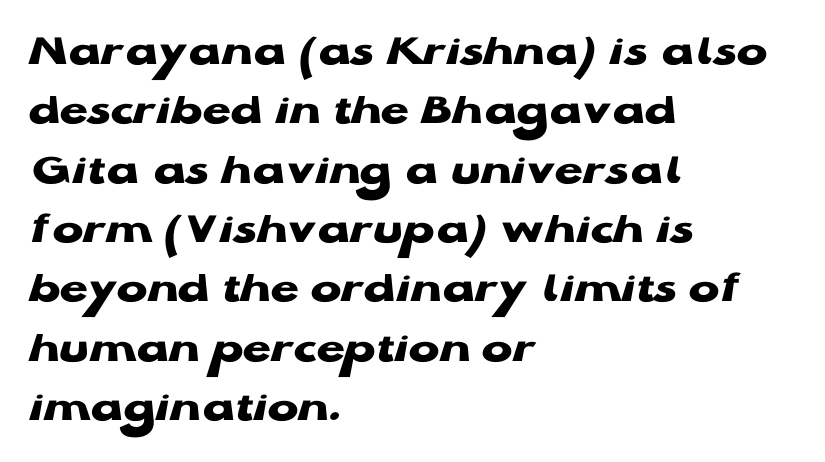
{"serif": "no", "italic": "no", "bold": "yes", "weight": "heavy", "width": "wide", "stroke_contrast": "low", "x_height": "medium", "monospaced": "no", "underline": "no", "align": "left", "line_spacing": "normal", "line_spacing_ratio": 1.29, "letter_spacing": "normal", "letter_spacing_em": 0.0, "glyph_px": 46}
